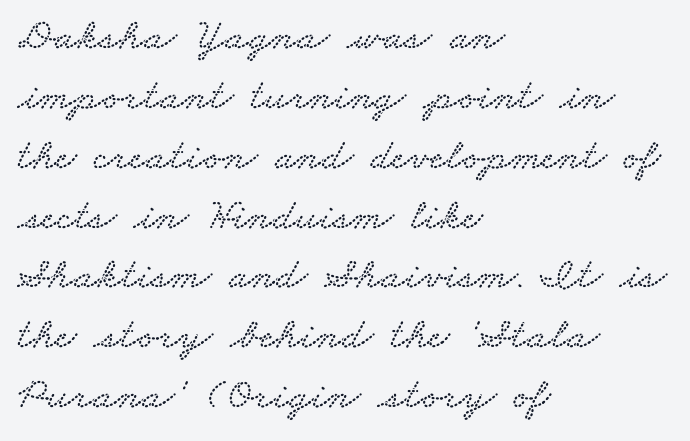
The image shows 44 px wide serif type; set left-aligned, normal line spacing (1.36x), normal letter spacing, not underlined; low stroke contrast and a small x-height.
